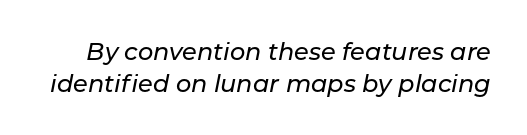
Letter spacing: default. Designer's note — italics engaged. The designer left line spacing at the default. The strip under each line holds only bare page.
